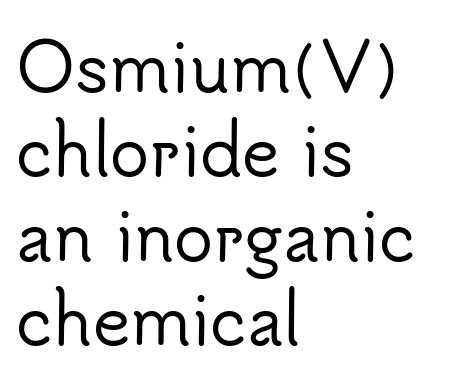
Q: Is the text italic (slanted)? A: No, it is upright.
Q: Is the typeface a serif or a sans-serif typeface? A: Sans-serif.
Q: Is the text underlined? A: No.
Q: How is the paragraph aligned? A: Left-aligned.
Q: Is the spacing between letters normal or unusually wide? A: Normal.
Q: Is the spacing between lines tight, normal or loose? A: Normal.
Q: Width (condensed, normal, or wide)? A: Normal.
Q: Stroke contrast? A: Low.
Q: x-height? A: Small.
Q: Monospaced? A: No.
